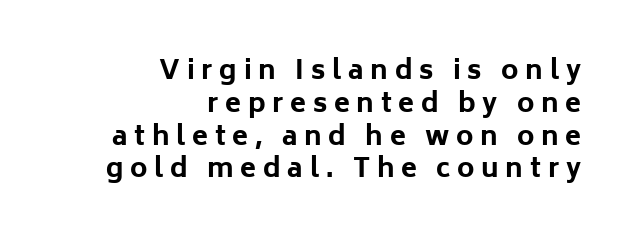
Q: Is the text bold? A: Yes.
Q: Is the text italic (slanted)? A: No, it is upright.
Q: Is the text underlined? A: No.
Q: How is the paragraph aligned? A: Right-aligned.
Q: Is the spacing between letters normal or unusually wide? A: Unusually wide.
Q: Is the spacing between lines tight, normal or loose? A: Normal.
